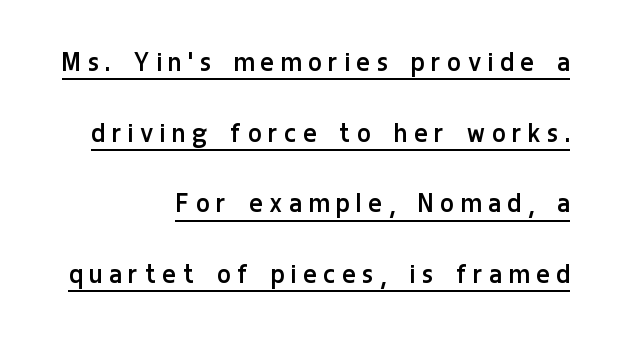
{"serif": "no", "italic": "no", "bold": "no", "weight": "regular", "width": "condensed", "stroke_contrast": "low", "x_height": "medium", "monospaced": "no", "underline": "yes", "align": "right", "line_spacing": "loose", "line_spacing_ratio": 2.28, "letter_spacing": "wide", "letter_spacing_em": 0.25, "glyph_px": 31}
